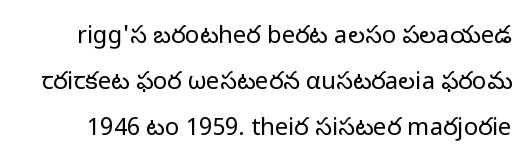
The image shows 24 px text type, upright; set loose line spacing (1.92x), normal letter spacing, not underlined.
